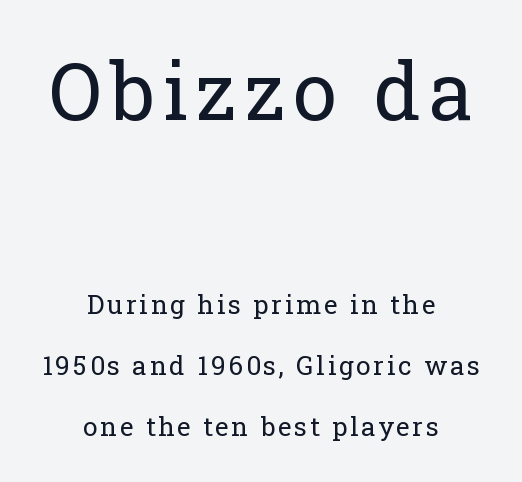
Is the stroke heavy? The answer is a plain regular-or-lighter. Centered paragraph, ragged on both sides. Whoever set this made the first block the dominant, larger element. If you drew a line through each stem, it would be perfectly vertical. The strip under each line holds only bare page.
